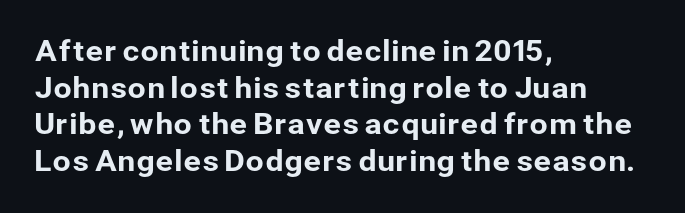
Q: Is the text italic (slanted)? A: No, it is upright.
Q: Is the typeface a serif or a sans-serif typeface? A: Sans-serif.
Q: Is the text underlined? A: No.
Q: How is the paragraph aligned? A: Left-aligned.
Q: Is the spacing between letters normal or unusually wide? A: Normal.
Q: Is the spacing between lines tight, normal or loose? A: Normal.
Q: Width (condensed, normal, or wide)? A: Normal.
Q: Stroke contrast? A: Low.
Q: x-height? A: Medium.
Q: Monospaced? A: No.
